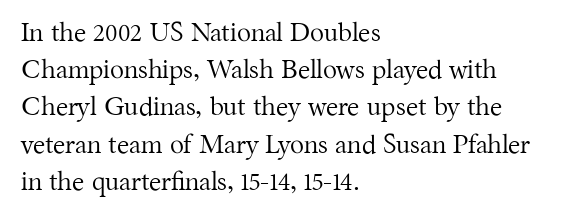
The rendering anchors every line to the left-hand side. A clean baseline with only descenders dipping below it. No chunkiness to these letters — they're not bold. Leading matches the norm, producing a regular column. Ascenders rise straight up at ninety degrees. Nobody touched the tracking dial on this one.
